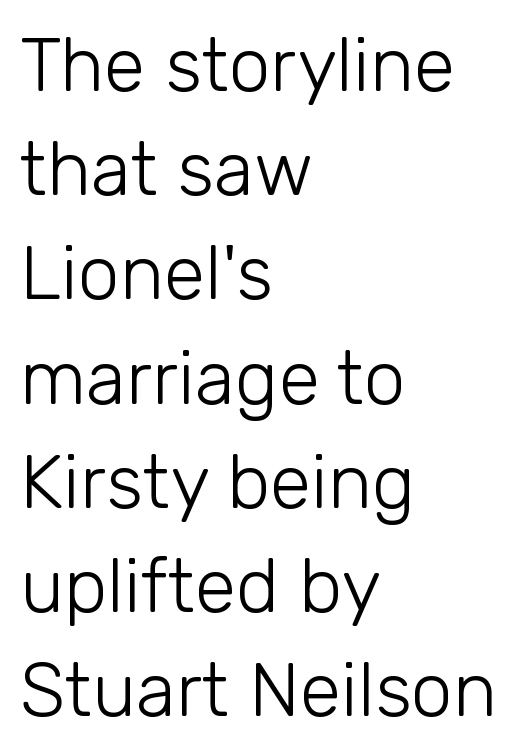
The image shows 75 px light sans-serif type, upright; set left-aligned, normal line spacing (1.39x), normal letter spacing, not underlined; low stroke contrast and a medium x-height.
